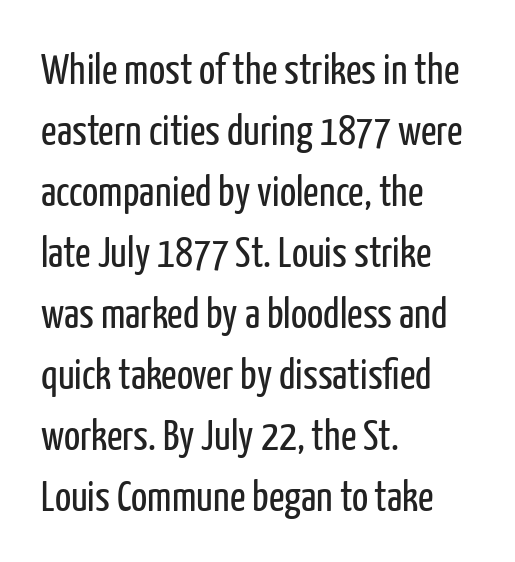
Are there feet on the stems? There aren't — it's a sans. Plain, unruled lines of type. Compared with typical body copy, the letter spacing here is the same. Stroke mass is kept to a normal reading level or below. Proportional: the letters do not fall into vertical columns.
